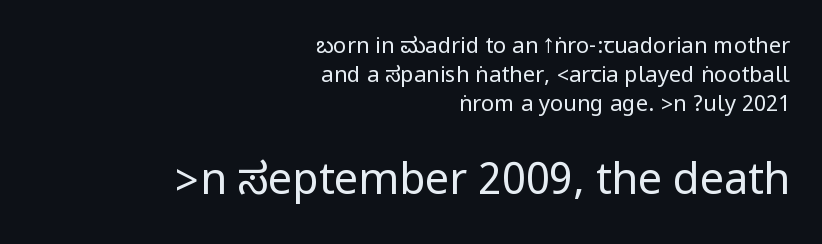
Q: Is the text bold? A: No.
Q: Is the text italic (slanted)? A: No, it is upright.
Q: Is the typeface a serif or a sans-serif typeface? A: Sans-serif.
Q: Is the text underlined? A: No.
Q: How is the paragraph aligned? A: Right-aligned.
Q: Is the spacing between letters normal or unusually wide? A: Normal.
Q: Is the spacing between lines tight, normal or loose? A: Normal.
Q: Which block of text is set in a larger size, the first (top) or the second (bottom)? A: The second (bottom) one.
Q: Width (condensed, normal, or wide)? A: Condensed.
Q: Stroke contrast? A: Low.
